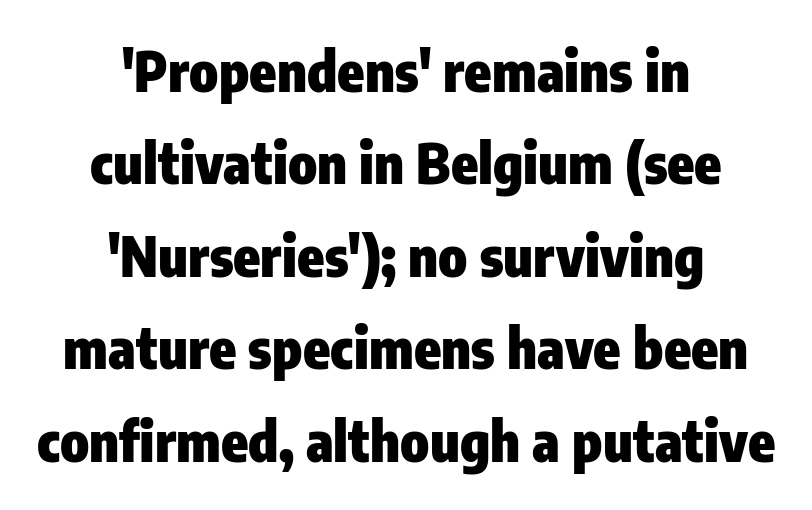
Typographically, this falls in the sans-serif category. Ascenders rise straight up at ninety degrees. The glyphs have the mass of a bold cut. Compared with a flush-left layout, this one balances lines on the center instead. One glance says typical: line gaps are just what's usual. Here the designer chose a conventional face with non-uniform glyph widths.
